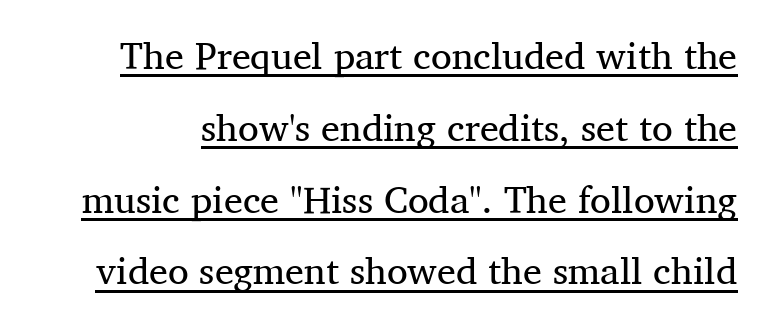
Underline: present. Characters follow at the spacing the type designer built in. The axis of the letterforms is exactly vertical. Spacing verdict: proportional, widths tailored to each character. Weight: regular or lighter.
